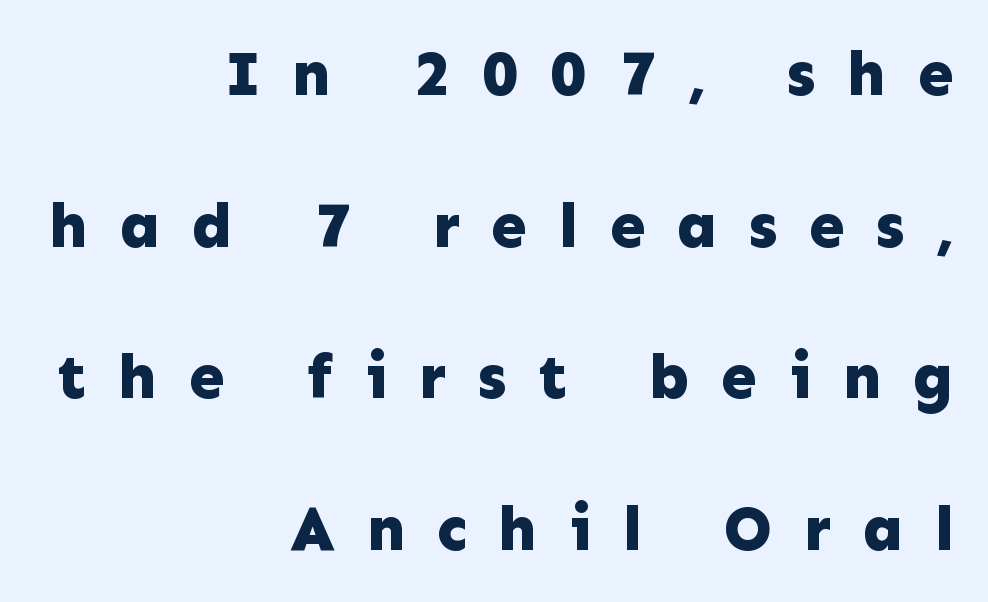
The typesetting leans heavy: a genuine bold. Rendered with straight, roman letterforms. This sample trades compactness for vertical openness between lines. The letters are spread apart with noticeably loose tracking.
